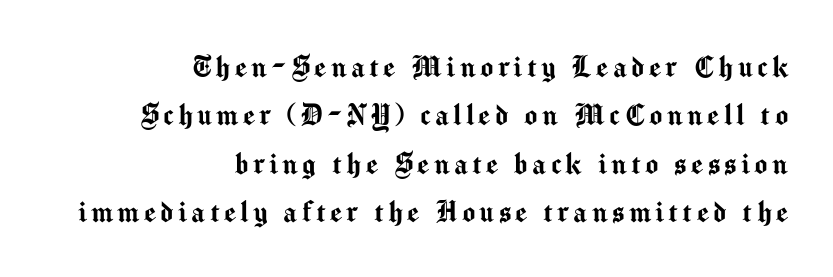
{"serif": "no", "italic": "no", "width": "normal", "stroke_contrast": "medium", "x_height": "medium", "monospaced": "no", "underline": "no", "align": "right", "line_spacing": "normal", "line_spacing_ratio": 1.42, "glyph_px": 34}
